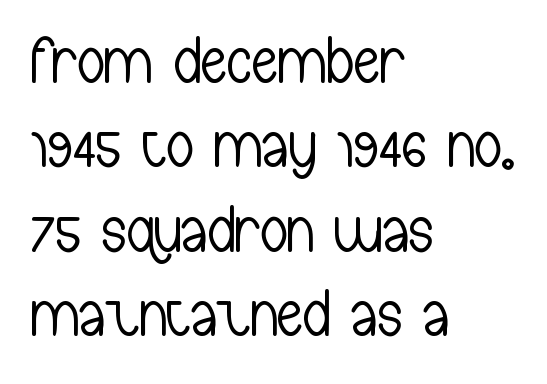
The font sits on the lighter half of the weight spectrum, regular included. This is sans-serif lettering, the kind often seen on screens and signage. Do the characters align in a grid? No, the font is proportional. Horizontal alignment here is leftward, the default for most running prose. Style check: upright. You could call the tracking neutral — neither tight nor loose.
